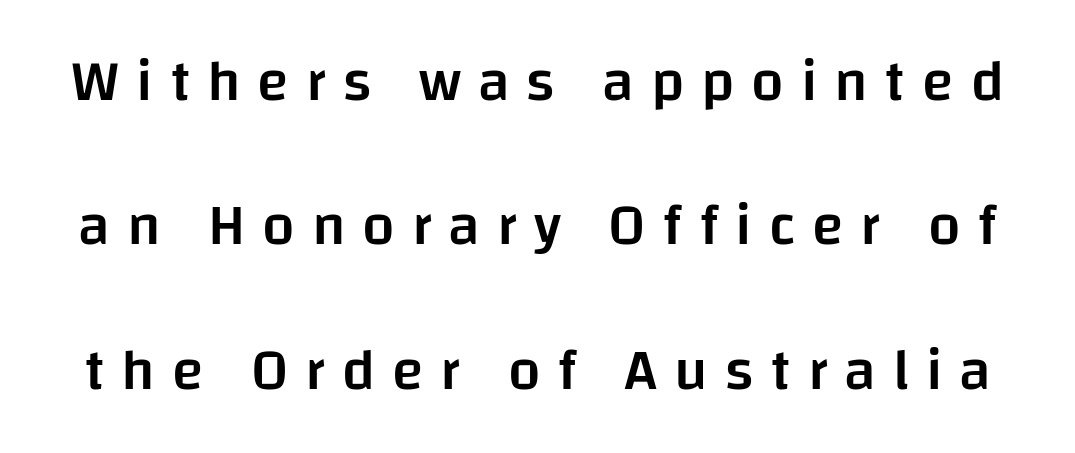
Q: Is the text bold? A: Semi-bold.
Q: Is the text italic (slanted)? A: No, it is upright.
Q: Is the typeface a serif or a sans-serif typeface? A: Sans-serif.
Q: Is the text underlined? A: No.
Q: Is the spacing between letters normal or unusually wide? A: Unusually wide.
Q: Is the spacing between lines tight, normal or loose? A: Loose.
Q: Width (condensed, normal, or wide)? A: Normal.
Q: Stroke contrast? A: Low.
Q: x-height? A: Large.
Q: Monospaced? A: No.
